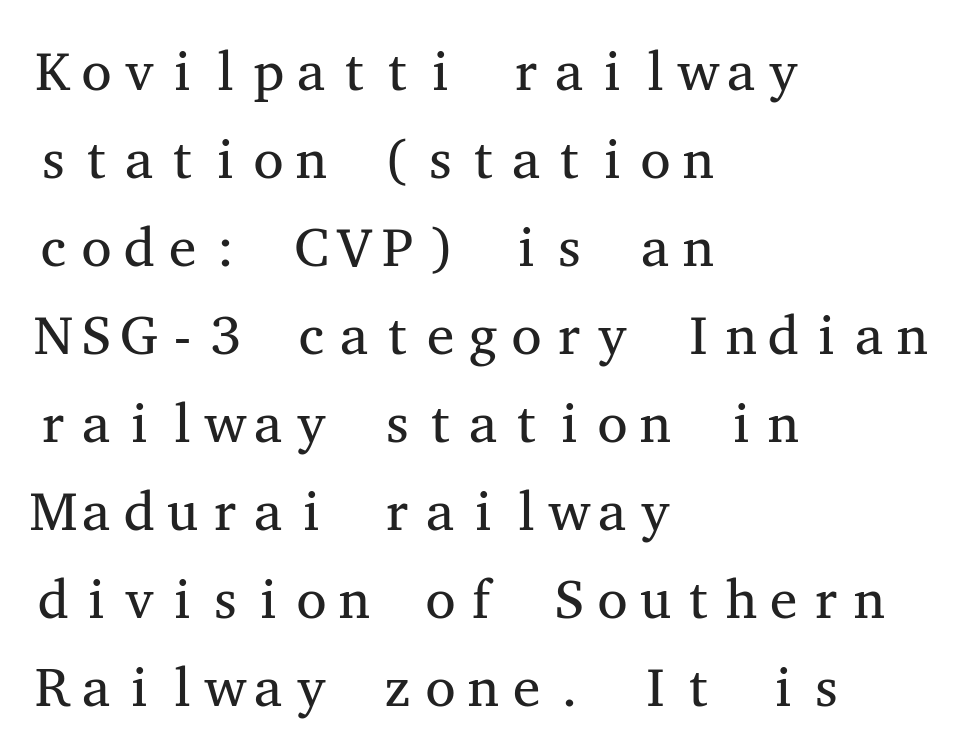
{"serif": "yes", "italic": "no", "bold": "no", "weight": "regular", "width": "wide", "stroke_contrast": "medium", "x_height": "medium", "monospaced": "yes", "underline": "no", "align": "left", "line_spacing": "normal", "line_spacing_ratio": 1.6, "letter_spacing": "normal", "letter_spacing_em": 0.0, "glyph_px": 55}
